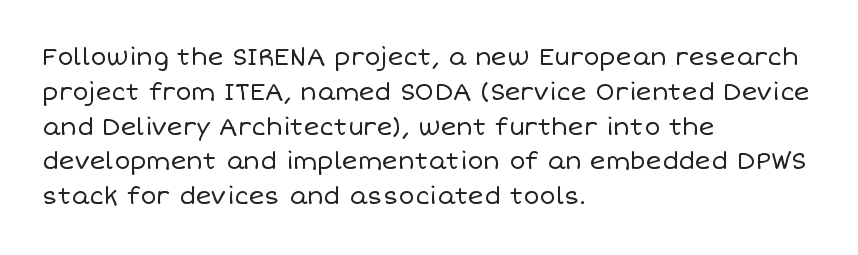
Summary of weight: not heavy and not bold. The passage shown stacks its lines at a standard gap. Upright lettering throughout. Tracking value appears to be zero — textbook default spacing.
